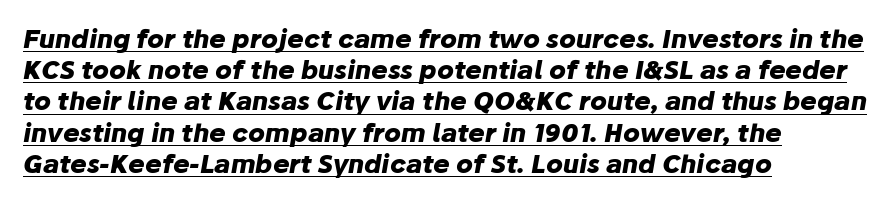
Inter-character spacing is left at the font's built-in metrics. The passage shown leans; its letterforms are oblique. Line spacing here is normal. These words are printed bold, with thick strokes throughout. Teacher's note: observe the even left margin — that is flush-left alignment.
